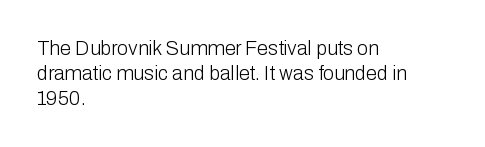
Q: Is the text bold? A: No.
Q: Is the text italic (slanted)? A: No, it is upright.
Q: Is the text underlined? A: No.
Q: How is the paragraph aligned? A: Left-aligned.
Q: Is the spacing between letters normal or unusually wide? A: Normal.
